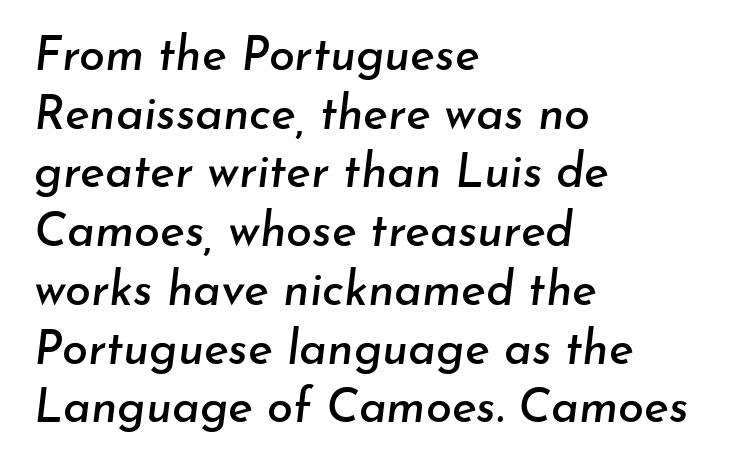
{"italic": "yes", "lean": "right", "slant_degrees": 7, "width": "normal", "stroke_contrast": "low", "x_height": "small", "monospaced": "no", "underline": "no", "align": "left", "line_spacing": "normal", "line_spacing_ratio": 1.25, "letter_spacing": "normal", "letter_spacing_em": 0.0, "glyph_px": 47}
